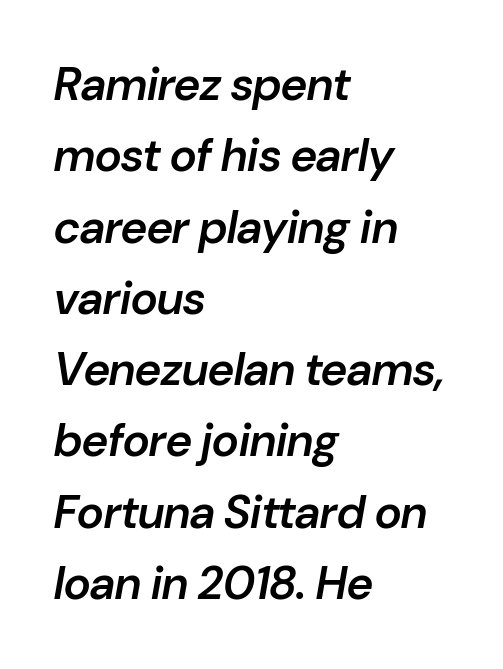
Q: Is the text bold? A: Semi-bold.
Q: Is the text italic (slanted)? A: Yes, it leans right by about 10 degrees.
Q: Is the text underlined? A: No.
Q: How is the paragraph aligned? A: Left-aligned.
Q: Is the spacing between letters normal or unusually wide? A: Normal.
Q: Is the spacing between lines tight, normal or loose? A: Normal.
Q: Width (condensed, normal, or wide)? A: Normal.
Q: Stroke contrast? A: Low.
Q: x-height? A: Medium.
Q: Monospaced? A: No.
